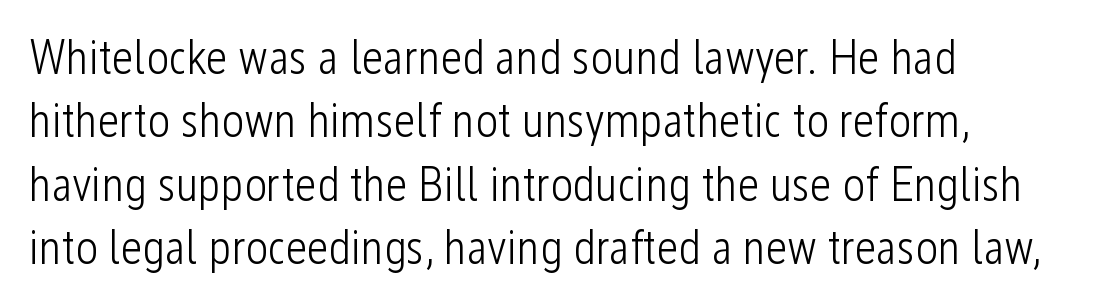
{"serif": "no", "italic": "no", "bold": "no", "weight": "light", "width": "condensed", "stroke_contrast": "low", "x_height": "medium", "monospaced": "no", "underline": "no", "align": "left", "line_spacing": "normal", "line_spacing_ratio": 1.32, "letter_spacing": "normal", "letter_spacing_em": 0.0, "glyph_px": 48}
